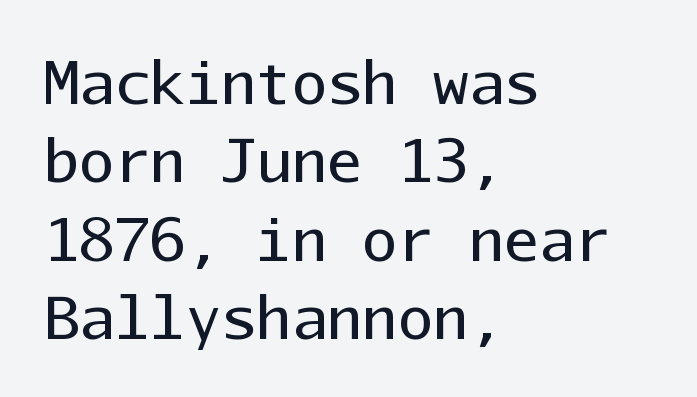
{"serif": "no", "italic": "no", "bold": "no", "weight": "regular", "width": "normal", "stroke_contrast": "low", "x_height": "medium", "monospaced": "yes", "underline": "no", "align": "left", "line_spacing": "normal", "line_spacing_ratio": 1.33, "letter_spacing": "normal", "letter_spacing_em": 0.0, "glyph_px": 59}
